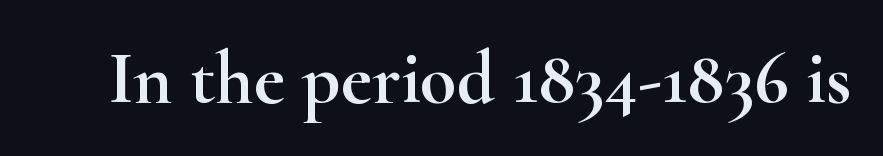
The image shows 75 px wide serif type, upright; set normal letter spacing, not underlined; high stroke contrast and a small x-height.
